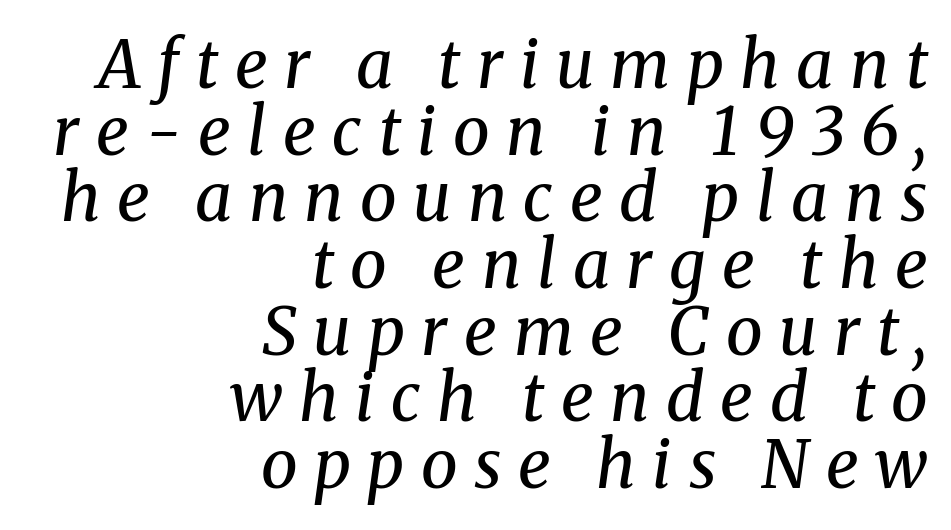
{"serif": "yes", "italic": "yes", "lean": "right", "slant_degrees": 8, "bold": "no", "weight": "regular", "width": "normal", "stroke_contrast": "medium", "x_height": "medium", "monospaced": "no", "underline": "no", "align": "right", "line_spacing": "tight", "line_spacing_ratio": 1.01, "letter_spacing": "wide", "letter_spacing_em": 0.25, "glyph_px": 66}
